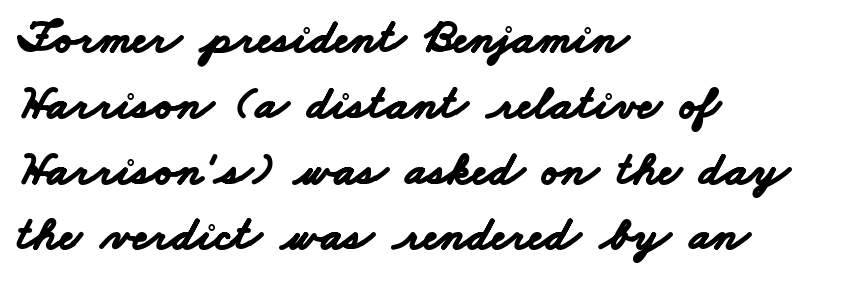
Q: Is the text bold? A: Yes.
Q: Is the typeface a serif or a sans-serif typeface? A: Sans-serif.
Q: Is the text underlined? A: No.
Q: How is the paragraph aligned? A: Left-aligned.
Q: Is the spacing between letters normal or unusually wide? A: Normal.
Q: Is the spacing between lines tight, normal or loose? A: Normal.
Q: Width (condensed, normal, or wide)? A: Wide.
Q: Stroke contrast? A: Low.
Q: x-height? A: Small.
Q: Monospaced? A: No.
